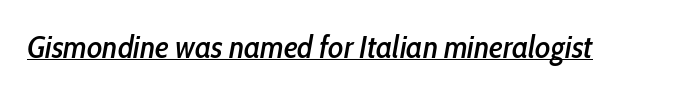
The image shows 32 px condensed type, italic (leaning right); set normal letter spacing, underlined; low stroke contrast and a medium x-height.
